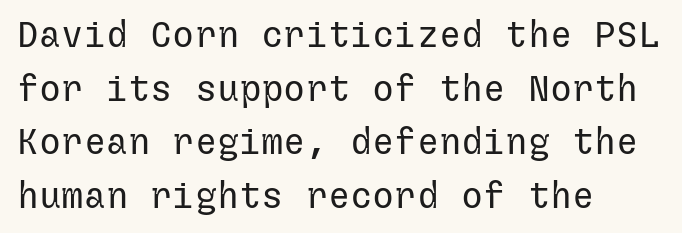
{"serif": "no", "italic": "no", "bold": "no", "weight": "regular", "width": "normal", "stroke_contrast": "low", "x_height": "medium", "underline": "no", "align": "left", "line_spacing": "normal", "line_spacing_ratio": 1.45, "letter_spacing": "normal", "letter_spacing_em": 0.0, "glyph_px": 37}
